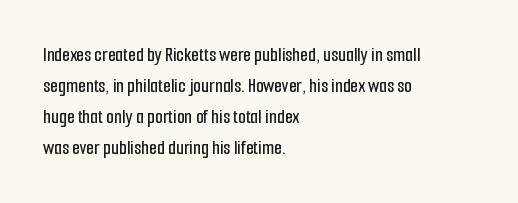
Layout note: lines flush left. Designer's note — italics off, roman on. The baseline area is clear. Reading down the column, the eye jumps a familiar distance to each next line. Default kerning and tracking; the words read as compact shapes.
